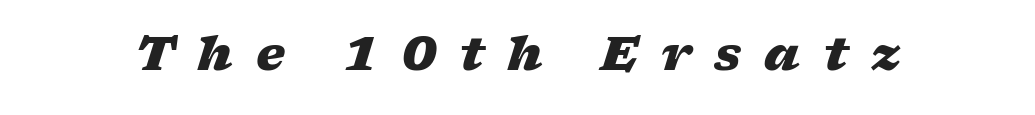
The strokes are fattened all the way to bold. A typesetter would call this heavily tracked-out type. Note the varied advance widths — an 'i' is clearly narrower than an 'm'. Emphasis-style slanted type is in use. Only glyphs here, with clear space below each row.
